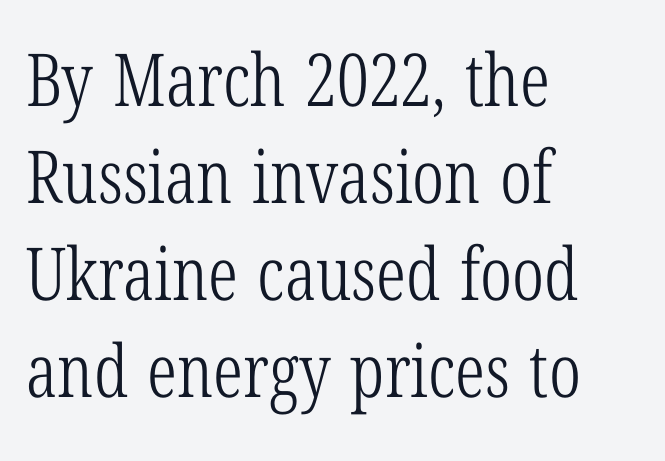
The image shows 73 px light, condensed serif type, upright; set left-aligned, normal line spacing (1.33x), normal letter spacing, not underlined; low stroke contrast and a medium x-height.
